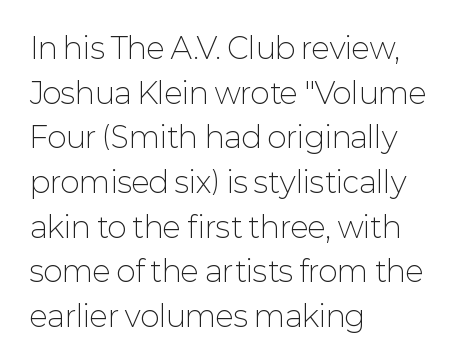
The image shows 29 px light sans-serif type, upright; set left-aligned, normal line spacing (1.54x), normal letter spacing, not underlined; low stroke contrast and a medium x-height.
